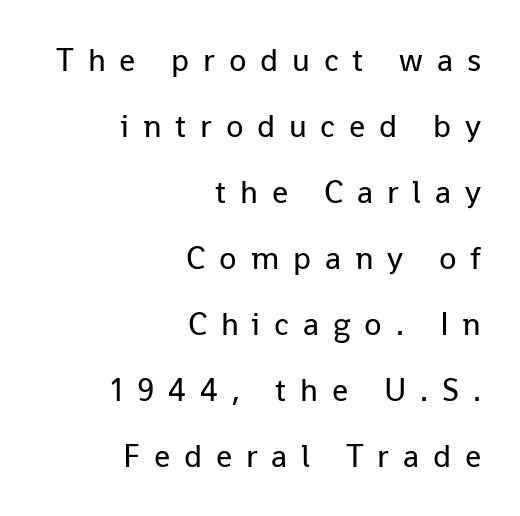
Q: Is the text bold? A: No.
Q: Is the text italic (slanted)? A: No, it is upright.
Q: Is the typeface a serif or a sans-serif typeface? A: Sans-serif.
Q: Is the text underlined? A: No.
Q: How is the paragraph aligned? A: Right-aligned.
Q: Is the spacing between letters normal or unusually wide? A: Unusually wide.
Q: Is the spacing between lines tight, normal or loose? A: Loose.
Q: Width (condensed, normal, or wide)? A: Normal.
Q: Stroke contrast? A: Low.
Q: x-height? A: Medium.
Q: Monospaced? A: No.
